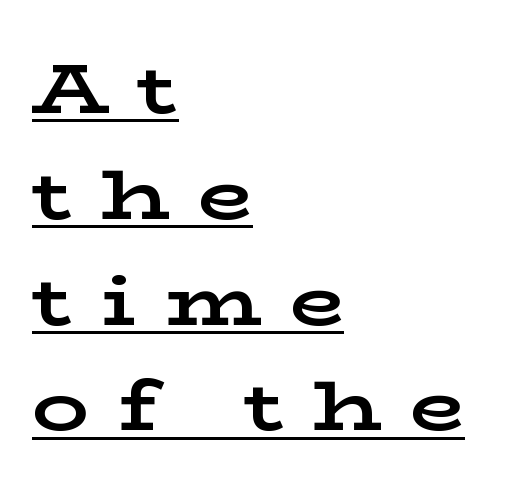
Spacing verdict: proportional, widths tailored to each character. Classification — serif. You could only call the tracking loose — the letters float apart. Is there any slant? The stems are plumb.
